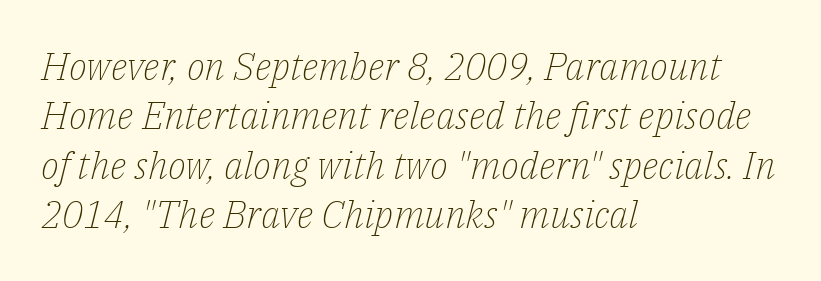
The image shows 38 px light serif type, italic (leaning right); set left-aligned, normal line spacing (1.3x), normal letter spacing, not underlined; low stroke contrast and a medium x-height.
